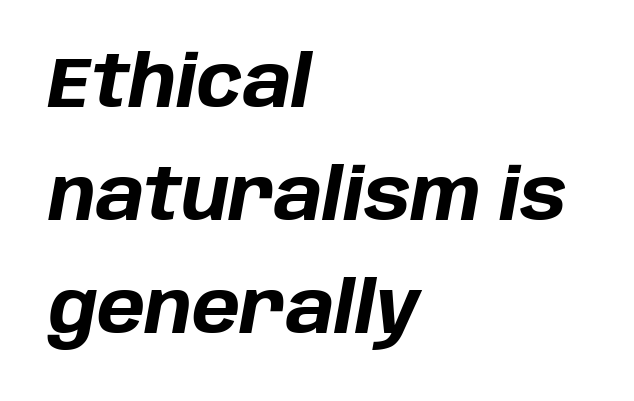
The image shows 72 px bold type, italic (leaning right); set left-aligned, normal line spacing (1.57x), normal letter spacing, not underlined; low stroke contrast and a large x-height.
